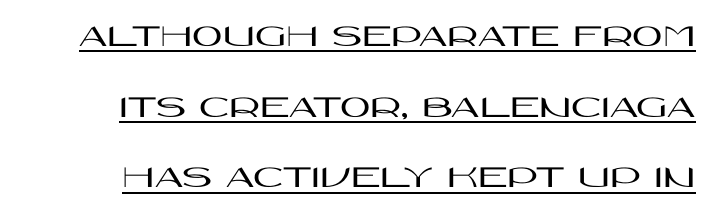
Q: Is the text italic (slanted)? A: No, it is upright.
Q: Is the typeface a serif or a sans-serif typeface? A: Sans-serif.
Q: Is the text underlined? A: Yes.
Q: Is the spacing between letters normal or unusually wide? A: Normal.
Q: Is the spacing between lines tight, normal or loose? A: Loose.
Q: Width (condensed, normal, or wide)? A: Wide.
Q: Stroke contrast? A: High.
Q: x-height? A: Large.
Q: Monospaced? A: No.
